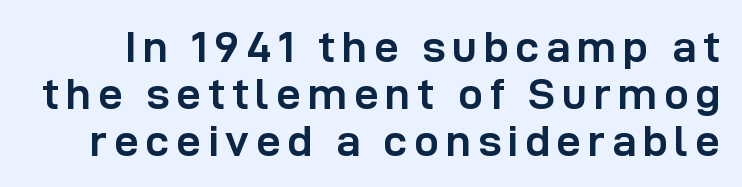
Observe the absence of serifs on each vertical stroke in this sample. The passage shown is typed in a proportional face where columns would drift. Successive baselines arrive quickly, one right under another. A roman cut, with each character standing at attention.
